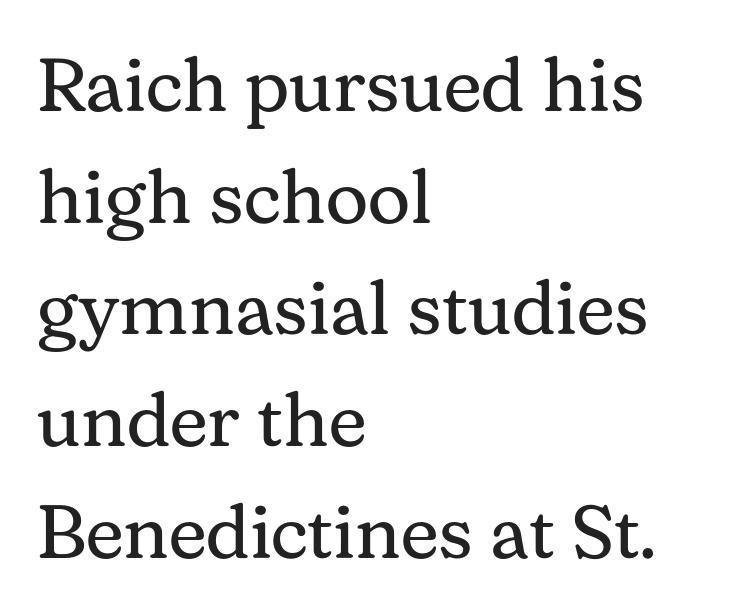
Q: Is the text bold? A: No.
Q: Is the text italic (slanted)? A: No, it is upright.
Q: Is the typeface a serif or a sans-serif typeface? A: Serif.
Q: Is the text underlined? A: No.
Q: How is the paragraph aligned? A: Left-aligned.
Q: Is the spacing between letters normal or unusually wide? A: Normal.
Q: Is the spacing between lines tight, normal or loose? A: Normal.
Q: Width (condensed, normal, or wide)? A: Normal.
Q: Stroke contrast? A: Medium.
Q: x-height? A: Medium.
Q: Monospaced? A: No.
